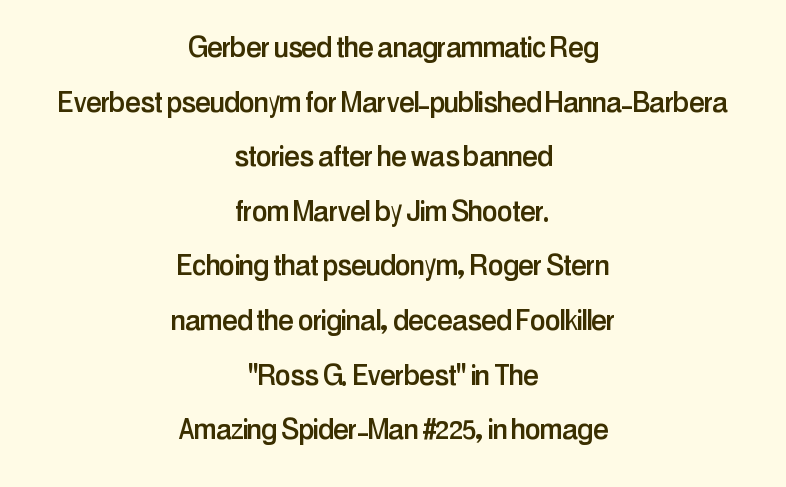
Q: Is the text italic (slanted)? A: No, it is upright.
Q: Is the typeface a serif or a sans-serif typeface? A: Sans-serif.
Q: Is the text underlined? A: No.
Q: How is the paragraph aligned? A: Centered.
Q: Is the spacing between letters normal or unusually wide? A: Normal.
Q: Is the spacing between lines tight, normal or loose? A: Normal.
Q: Width (condensed, normal, or wide)? A: Condensed.
Q: Stroke contrast? A: Low.
Q: x-height? A: Medium.
Q: Monospaced? A: No.
